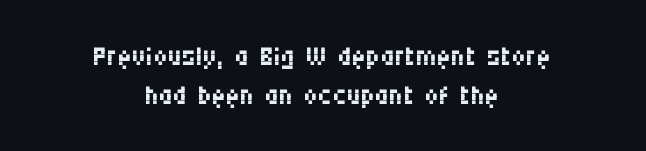
{"serif": "no", "italic": "no", "bold": "no", "weight": "regular", "width": "condensed", "stroke_contrast": "medium", "x_height": "large", "monospaced": "no", "underline": "no", "align": "center", "line_spacing": "tight", "line_spacing_ratio": 1.0, "letter_spacing": "normal", "letter_spacing_em": 0.0, "glyph_px": 39}
